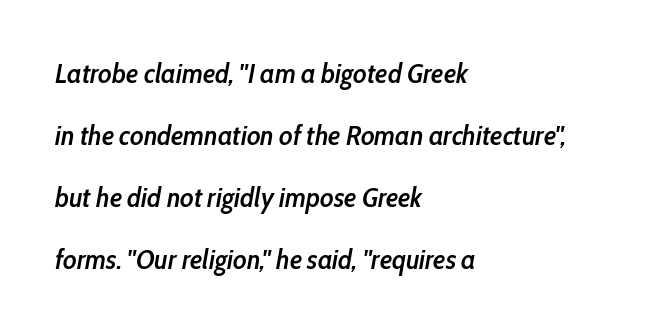
Q: Is the text bold? A: Semi-bold.
Q: Is the text italic (slanted)? A: Yes, it leans right by about 10 degrees.
Q: Is the text underlined? A: No.
Q: How is the paragraph aligned? A: Left-aligned.
Q: Is the spacing between letters normal or unusually wide? A: Normal.
Q: Is the spacing between lines tight, normal or loose? A: Loose.
Q: Width (condensed, normal, or wide)? A: Condensed.
Q: Stroke contrast? A: Low.
Q: x-height? A: Medium.
Q: Monospaced? A: No.
